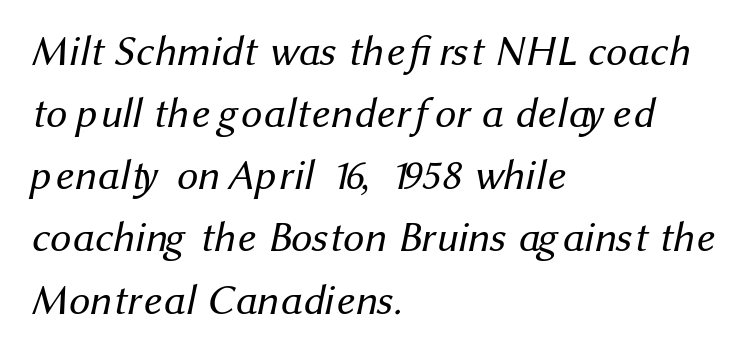
Q: Is the text bold? A: No.
Q: Is the typeface a serif or a sans-serif typeface? A: Sans-serif.
Q: Is the text underlined? A: No.
Q: How is the paragraph aligned? A: Left-aligned.
Q: Is the spacing between letters normal or unusually wide? A: Normal.
Q: Is the spacing between lines tight, normal or loose? A: Normal.
Q: Width (condensed, normal, or wide)? A: Normal.
Q: Stroke contrast? A: Medium.
Q: x-height? A: Medium.
Q: Monospaced? A: No.
